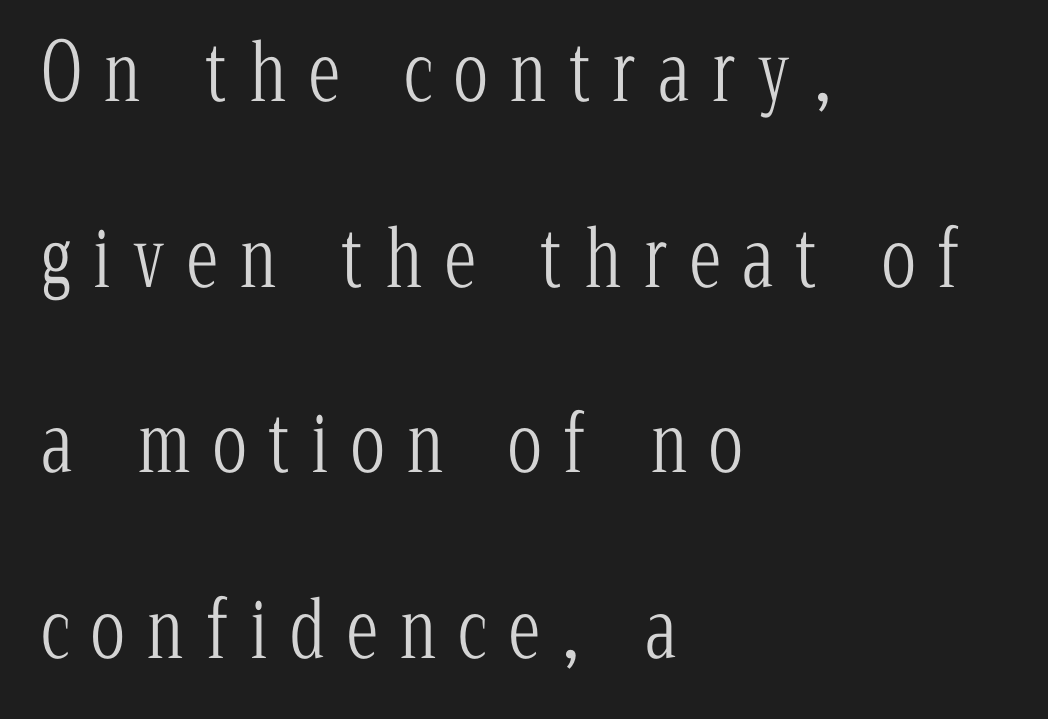
Every row of glyphs begins at an identical x-position on the left. The typography opts for an upright posture over an oblique one. Bold? No — there's no thickening of the strokes. Glance below the letters and you will spot only blank space. The letterforms stand isolated, each surrounded by extra space.
